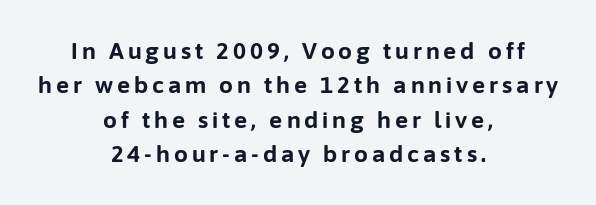
{"italic": "no", "bold": "yes", "underline": "no", "align": "center", "line_spacing": "normal", "line_spacing_ratio": 1.56, "glyph_px": 22}
